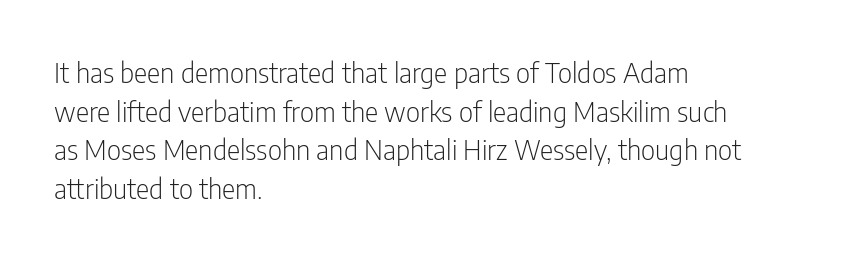
This rendering employs a face without finishing strokes, i.e., a sans-serif. Type without underlining. The lines in this sample share a left origin and differ only in where they stop. Here the glyphs are tracked normally, forming tight word shapes.
